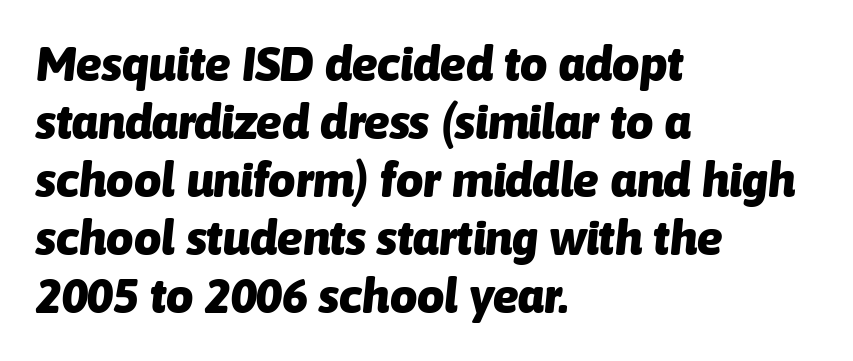
{"italic": "yes", "lean": "right", "slant_degrees": 6, "bold": "yes", "weight": "heavy", "width": "normal", "stroke_contrast": "low", "x_height": "medium", "monospaced": "no", "underline": "no", "align": "left", "line_spacing_ratio": 1.21, "letter_spacing": "normal", "letter_spacing_em": 0.0, "glyph_px": 48}
